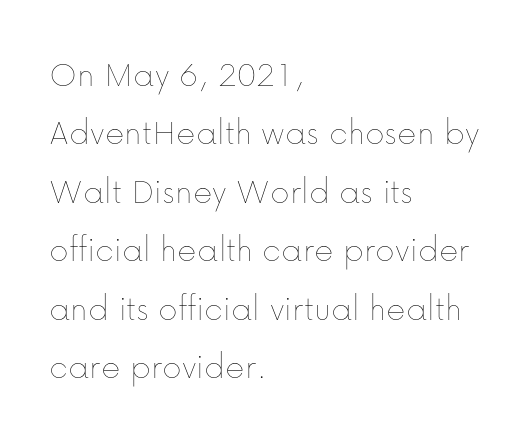
The image shows 37 px thin type, upright; set left-aligned, normal line spacing (1.58x), normal letter spacing, not underlined; low stroke contrast and a medium x-height.
